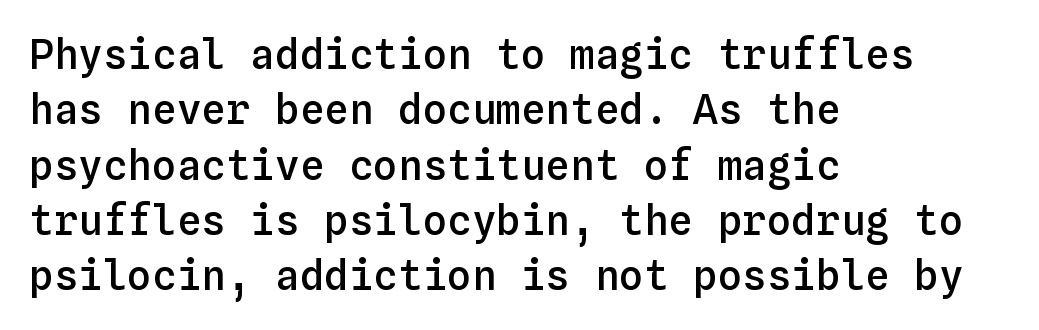
{"italic": "no", "bold": "semi", "weight": "semibold", "width": "normal", "stroke_contrast": "low", "x_height": "medium", "monospaced": "yes", "underline": "no", "align": "left", "line_spacing": "normal", "line_spacing_ratio": 1.35, "letter_spacing": "normal", "letter_spacing_em": 0.0, "glyph_px": 41}
